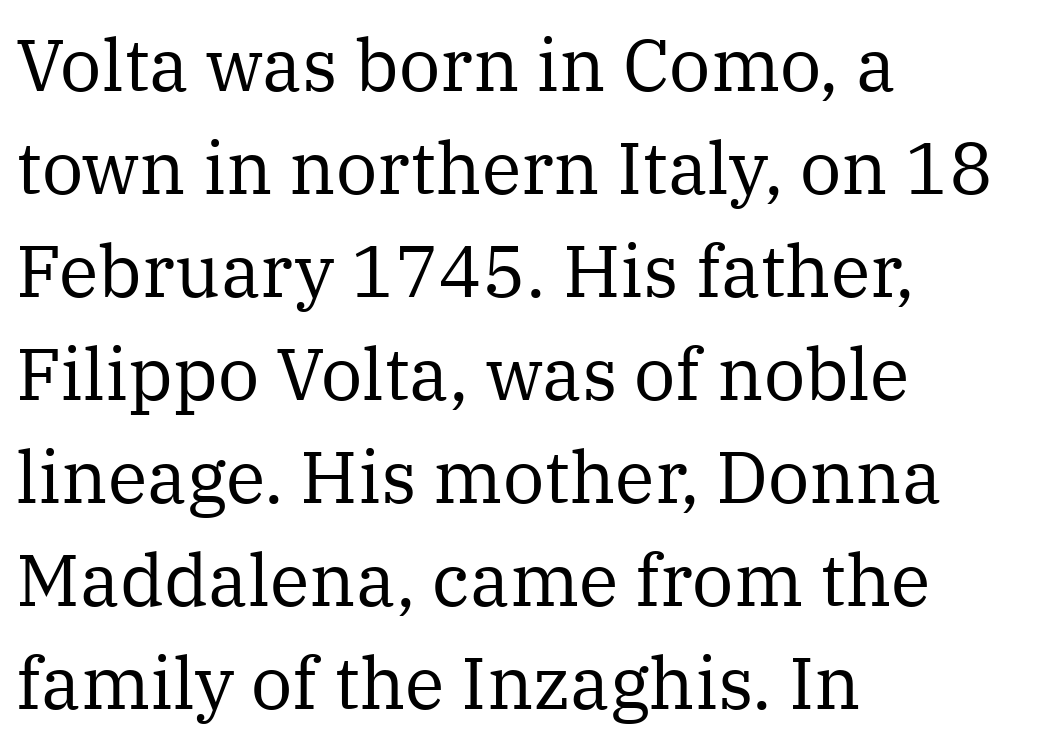
Q: Is the text bold? A: No.
Q: Is the text italic (slanted)? A: No, it is upright.
Q: Is the typeface a serif or a sans-serif typeface? A: Serif.
Q: Is the text underlined? A: No.
Q: How is the paragraph aligned? A: Left-aligned.
Q: Is the spacing between letters normal or unusually wide? A: Normal.
Q: Is the spacing between lines tight, normal or loose? A: Normal.
Q: Width (condensed, normal, or wide)? A: Normal.
Q: Stroke contrast? A: Medium.
Q: x-height? A: Medium.
Q: Monospaced? A: No.
